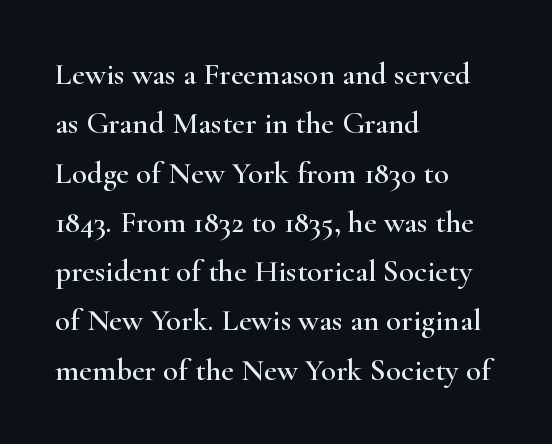
The image shows 31 px wide serif type, upright; set left-aligned, normal line spacing (1.59x), normal letter spacing, not underlined; high stroke contrast and a small x-height.
